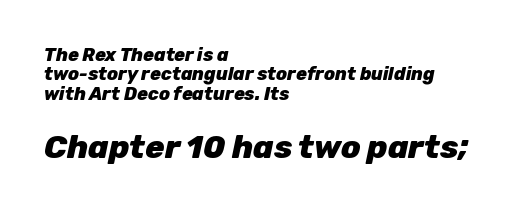
{"italic": "yes", "lean": "right", "slant_degrees": 12, "bold": "yes", "weight": "heavy", "width": "normal", "stroke_contrast": "low", "x_height": "medium", "monospaced": "no", "underline": "no", "align": "left", "line_spacing": "tight", "line_spacing_ratio": 1.08, "letter_spacing": "normal", "letter_spacing_em": 0.0, "larger_block": "second", "size_ratio": 1.78, "glyph_px": 32}
